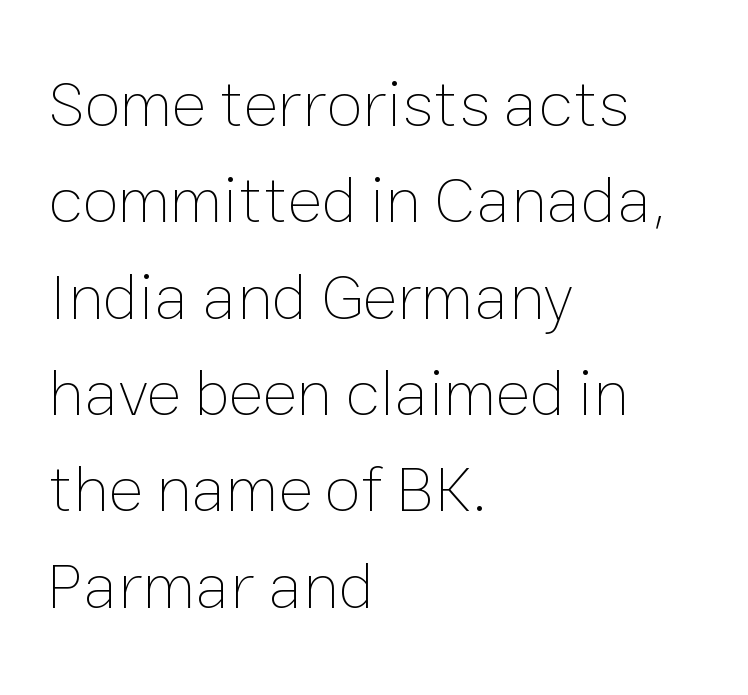
Q: Is the text bold? A: No.
Q: Is the text italic (slanted)? A: No, it is upright.
Q: Is the text underlined? A: No.
Q: How is the paragraph aligned? A: Left-aligned.
Q: Is the spacing between letters normal or unusually wide? A: Normal.
Q: Is the spacing between lines tight, normal or loose? A: Normal.
Q: Width (condensed, normal, or wide)? A: Normal.
Q: Stroke contrast? A: Low.
Q: x-height? A: Medium.
Q: Monospaced? A: No.
